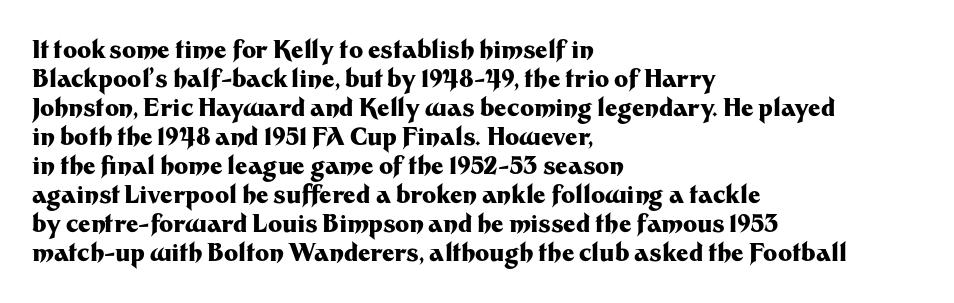
{"italic": "no", "bold": "yes", "underline": "no", "align": "left", "line_spacing_ratio": 1.21, "letter_spacing": "normal", "letter_spacing_em": 0.0, "glyph_px": 24}
